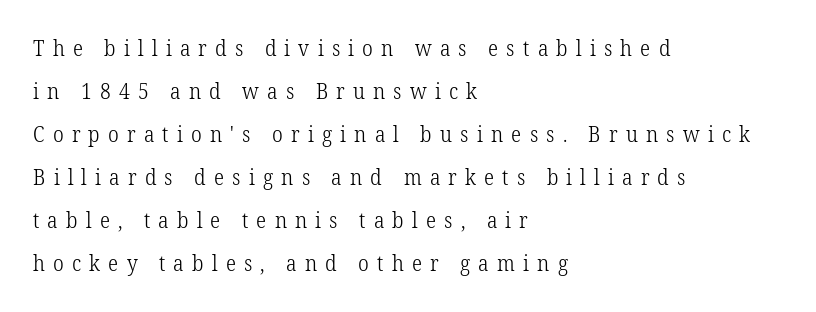
Q: Is the text bold? A: No.
Q: Is the text italic (slanted)? A: No, it is upright.
Q: Is the text underlined? A: No.
Q: How is the paragraph aligned? A: Left-aligned.
Q: Is the spacing between letters normal or unusually wide? A: Unusually wide.
Q: Is the spacing between lines tight, normal or loose? A: Loose.
